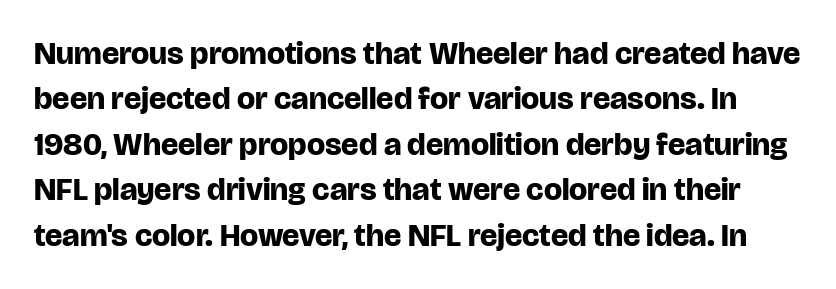
Q: Is the text bold? A: Yes.
Q: Is the text italic (slanted)? A: No, it is upright.
Q: Is the typeface a serif or a sans-serif typeface? A: Sans-serif.
Q: Is the text underlined? A: No.
Q: Is the spacing between letters normal or unusually wide? A: Normal.
Q: Is the spacing between lines tight, normal or loose? A: Normal.
Q: Width (condensed, normal, or wide)? A: Normal.
Q: Stroke contrast? A: Low.
Q: x-height? A: Large.
Q: Monospaced? A: No.
